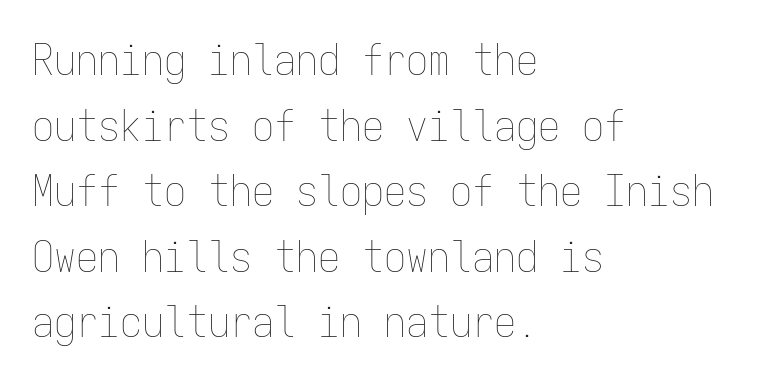
Q: Is the text bold? A: No.
Q: Is the text italic (slanted)? A: No, it is upright.
Q: Is the text underlined? A: No.
Q: How is the paragraph aligned? A: Left-aligned.
Q: Is the spacing between letters normal or unusually wide? A: Normal.
Q: Is the spacing between lines tight, normal or loose? A: Normal.
Q: Width (condensed, normal, or wide)? A: Condensed.
Q: Stroke contrast? A: Low.
Q: x-height? A: Medium.
Q: Monospaced? A: Yes.
